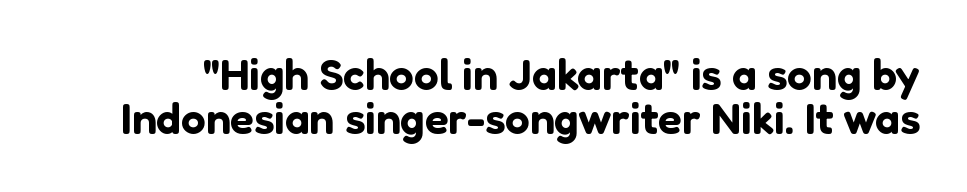
Q: Is the text italic (slanted)? A: No, it is upright.
Q: Is the typeface a serif or a sans-serif typeface? A: Sans-serif.
Q: Is the text underlined? A: No.
Q: Is the spacing between letters normal or unusually wide? A: Normal.
Q: Is the spacing between lines tight, normal or loose? A: Tight.
Q: Width (condensed, normal, or wide)? A: Normal.
Q: Stroke contrast? A: Low.
Q: x-height? A: Medium.
Q: Monospaced? A: No.
